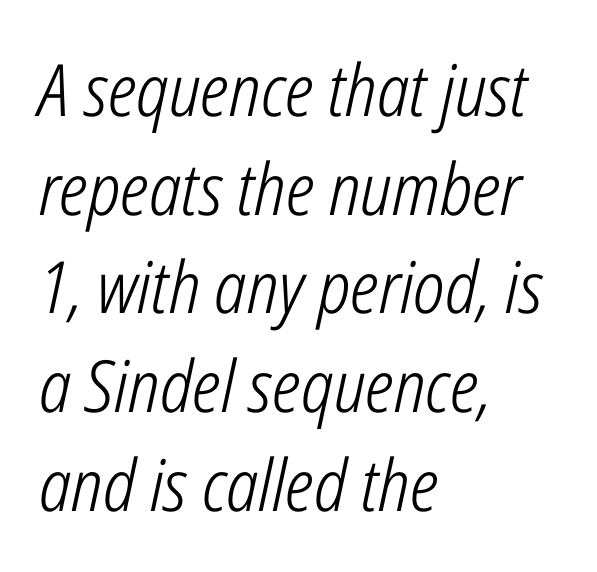
Notice how the passage keeps a crisp vertical edge on the left only. A typesetter would call this proportional, since set widths differ per character. This sample uses an oblique cut, with every glyph tilted off the vertical. The strokes carry an ordinary text weight at most. Horizontal bands of white between lines are of average thickness.
